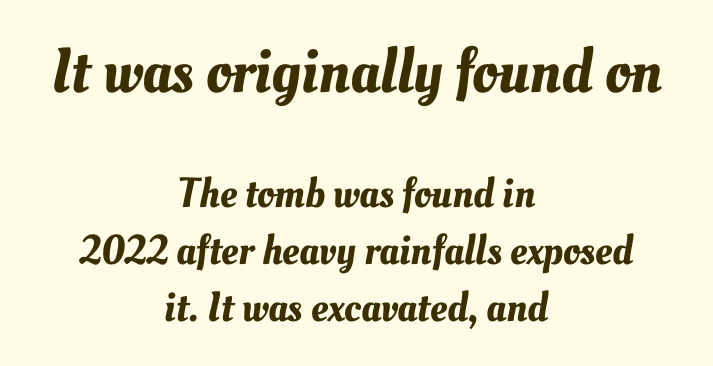
{"width": "normal", "stroke_contrast": "medium", "x_height": "small", "monospaced": "no", "underline": "no", "align": "center", "line_spacing": "normal", "line_spacing_ratio": 1.36, "letter_spacing": "normal", "letter_spacing_em": 0.0, "larger_block": "first", "size_ratio": 1.5, "glyph_px": 63}
